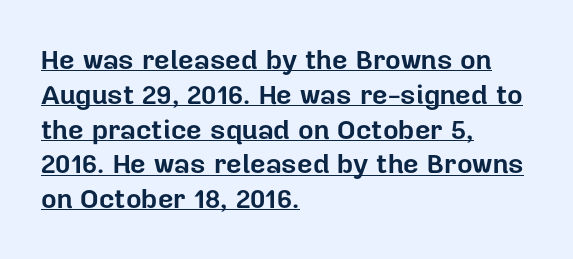
{"italic": "no", "bold": "yes", "underline": "yes", "align": "left", "line_spacing": "normal", "line_spacing_ratio": 1.29, "letter_spacing": "normal", "letter_spacing_em": 0.0, "glyph_px": 27}
